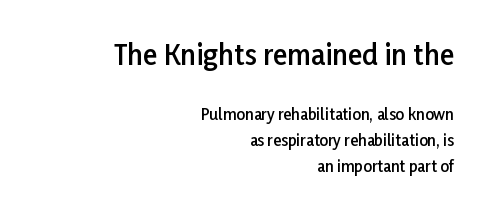
{"italic": "no", "bold": "semi", "underline": "no", "align": "right", "line_spacing_ratio": 1.73, "letter_spacing": "normal", "letter_spacing_em": 0.0, "larger_block": "first", "size_ratio": 1.8, "glyph_px": 27}
